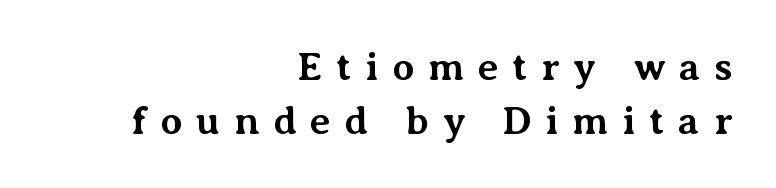
{"serif": "yes", "italic": "no", "bold": "yes", "weight": "bold", "width": "normal", "stroke_contrast": "medium", "x_height": "medium", "monospaced": "no", "underline": "no", "align": "right", "line_spacing": "normal", "line_spacing_ratio": 1.35, "letter_spacing": "wide", "letter_spacing_em": 0.34, "glyph_px": 40}
